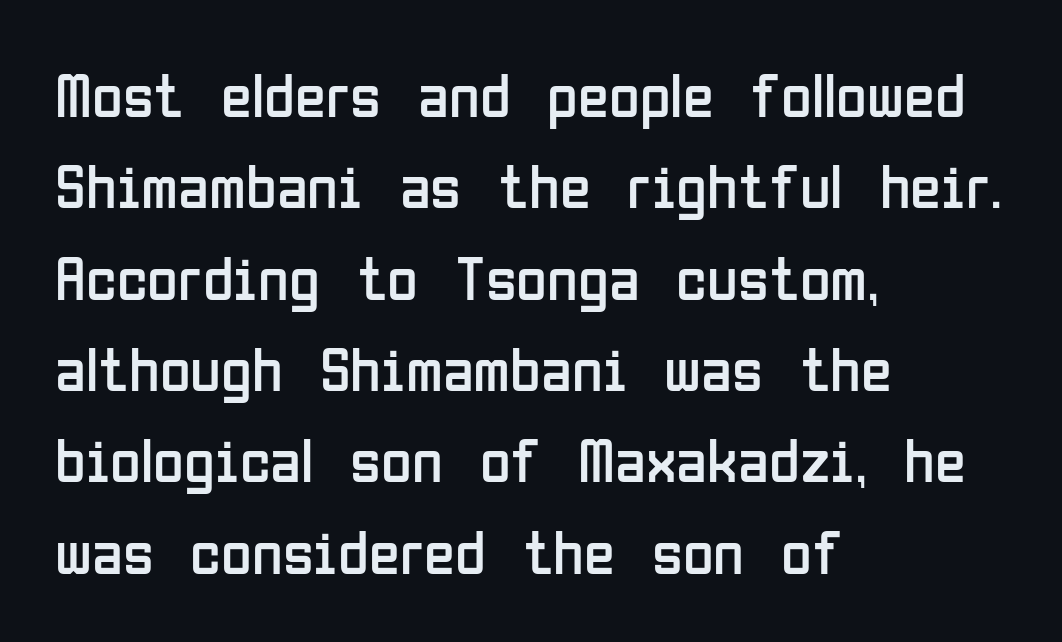
{"serif": "no", "italic": "no", "bold": "no", "weight": "regular", "width": "condensed", "stroke_contrast": "low", "x_height": "medium", "monospaced": "no", "underline": "no", "align": "left", "line_spacing": "normal", "line_spacing_ratio": 1.45, "letter_spacing": "normal", "letter_spacing_em": 0.0, "glyph_px": 63}
